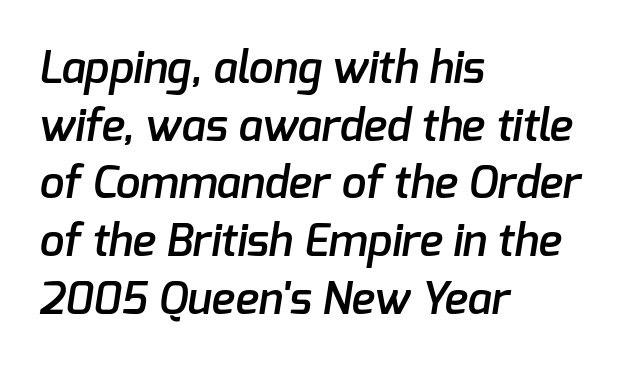
The image shows 44 px semibold sans-serif type; set left-aligned, normal line spacing (1.31x), normal letter spacing, not underlined; low stroke contrast and a medium x-height.
